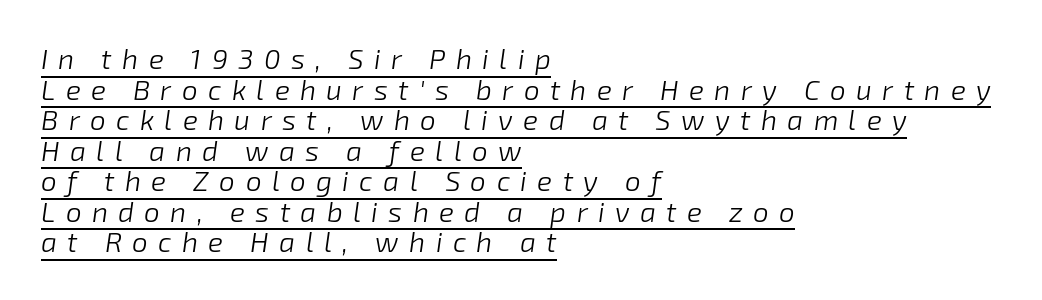
{"italic": "yes", "lean": "right", "slant_degrees": 8, "bold": "no", "weight": "light", "width": "normal", "stroke_contrast": "low", "x_height": "medium", "monospaced": "no", "underline": "yes", "align": "left", "line_spacing": "tight", "line_spacing_ratio": 1.09, "letter_spacing": "wide", "letter_spacing_em": 0.37, "glyph_px": 28}
